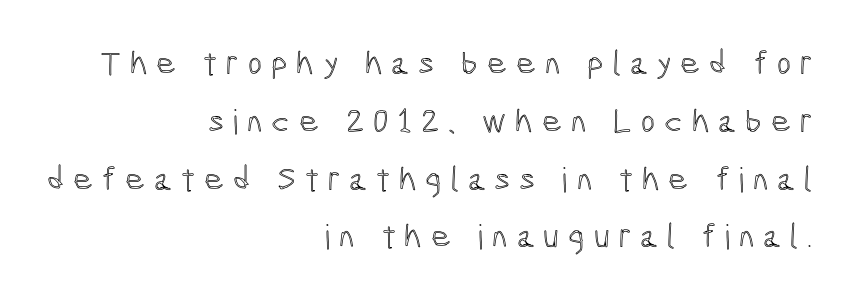
Visually the block forms a straight wall on the right and a jagged coastline on the left. The specimen omits any rule beneath the text block's lines. The passage shown has open, widely tracked lettering throughout. Regarding leading, the lines here are spaced in the standard way. It's the straight-up-and-down kind of type.
